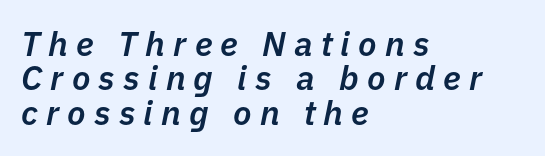
Rule under the text: the space is simply empty. Typographic density is moderately raised because the face is semibold. Tightly led — the rows are bunched. What stands out about the letter spacing? Its width — letters are far apart. These lines are rendered in a variable-pitch font.
